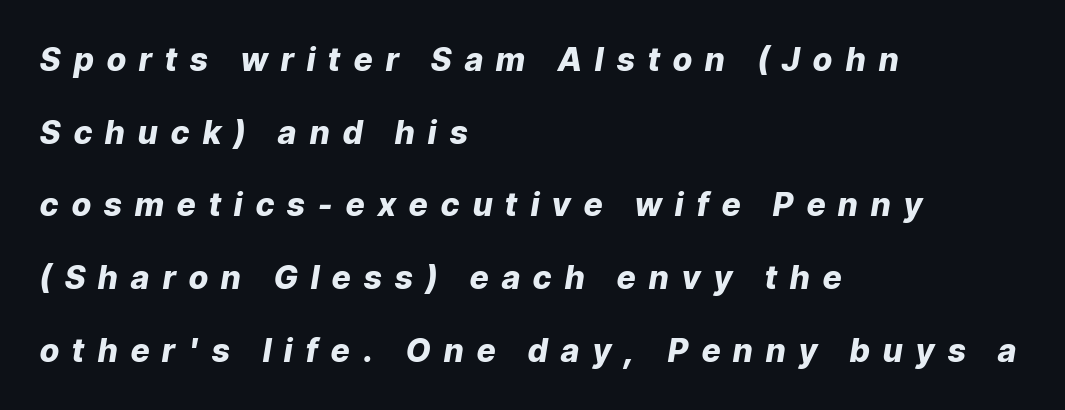
{"italic": "yes", "lean": "right", "slant_degrees": 9, "bold": "yes", "weight": "heavy", "width": "normal", "stroke_contrast": "low", "x_height": "medium", "monospaced": "no", "underline": "no", "align": "left", "line_spacing": "loose", "line_spacing_ratio": 2.27, "letter_spacing": "wide", "letter_spacing_em": 0.42, "glyph_px": 32}
